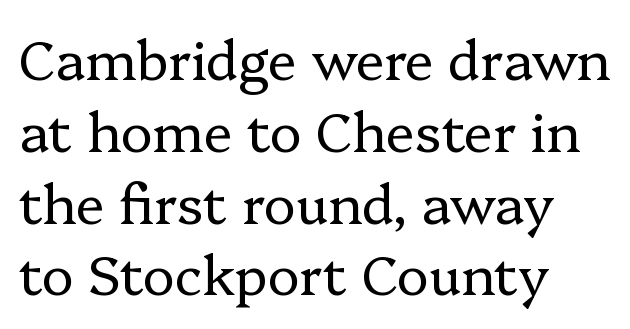
The image shows 54 px regular-weight serif type, upright; set left-aligned, normal line spacing (1.33x), normal letter spacing, not underlined; low stroke contrast and a medium x-height.
